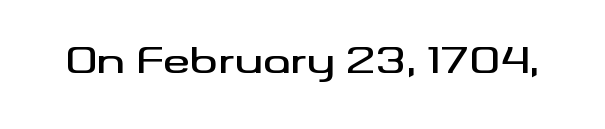
The image shows 34 px wide sans-serif type, upright; set normal letter spacing, not underlined; medium stroke contrast and a small x-height.
